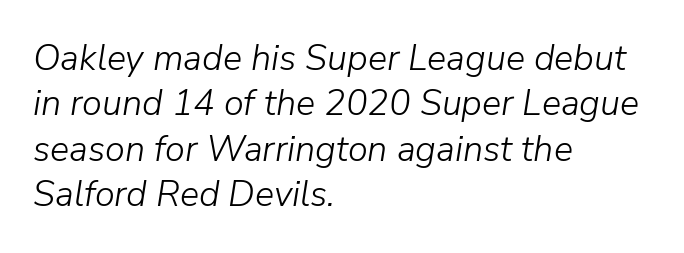
Q: Is the text bold? A: No.
Q: Is the text italic (slanted)? A: Yes, it leans right by about 9 degrees.
Q: Is the text underlined? A: No.
Q: How is the paragraph aligned? A: Left-aligned.
Q: Is the spacing between letters normal or unusually wide? A: Normal.
Q: Is the spacing between lines tight, normal or loose? A: Normal.
Q: Width (condensed, normal, or wide)? A: Normal.
Q: Stroke contrast? A: Low.
Q: x-height? A: Medium.
Q: Monospaced? A: No.
